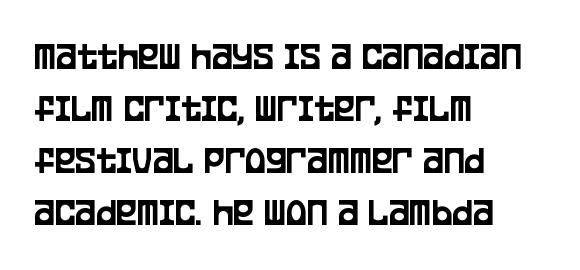
{"serif": "no", "italic": "no", "width": "condensed", "stroke_contrast": "low", "x_height": "large", "monospaced": "no", "underline": "no", "align": "left", "line_spacing": "normal", "line_spacing_ratio": 1.33, "letter_spacing": "normal", "letter_spacing_em": 0.0, "glyph_px": 39}
